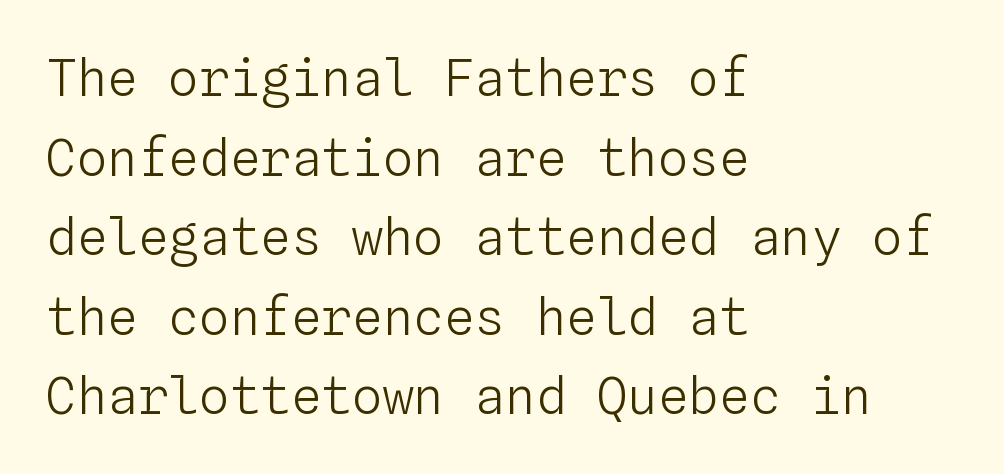
The image shows 51 px light type, upright, monospaced; set left-aligned, normal line spacing (1.56x), normal letter spacing, not underlined; low stroke contrast and a medium x-height.
